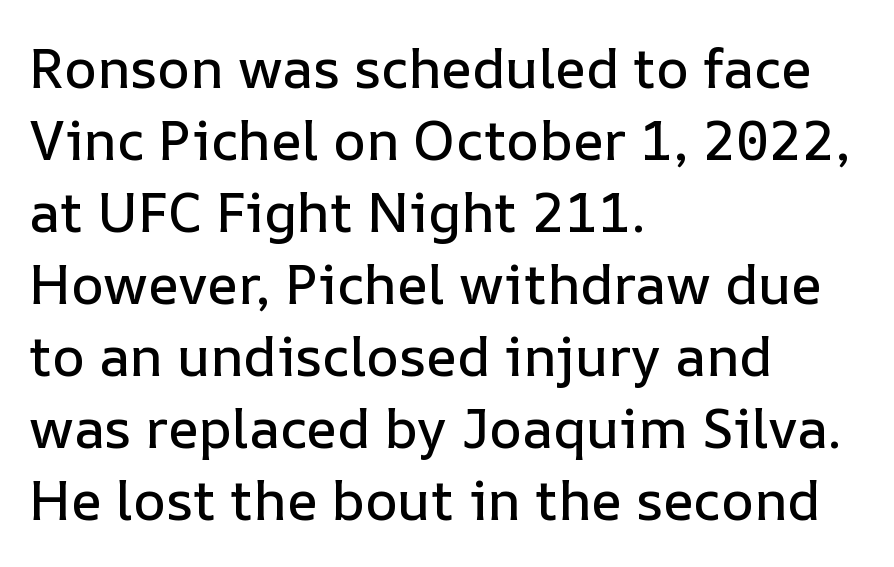
{"italic": "no", "width": "normal", "stroke_contrast": "low", "x_height": "medium", "monospaced": "no", "underline": "no", "align": "left", "line_spacing": "normal", "line_spacing_ratio": 1.31, "letter_spacing": "normal", "letter_spacing_em": 0.0, "glyph_px": 55}
